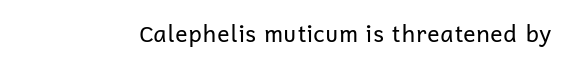
The type is set solid horizontally, with unmodified tracking. Words float on clear page, feet unadorned. A quiet, ordinary-to-light weight characterises the typeface. The type sits square on the baseline with zero lean.
